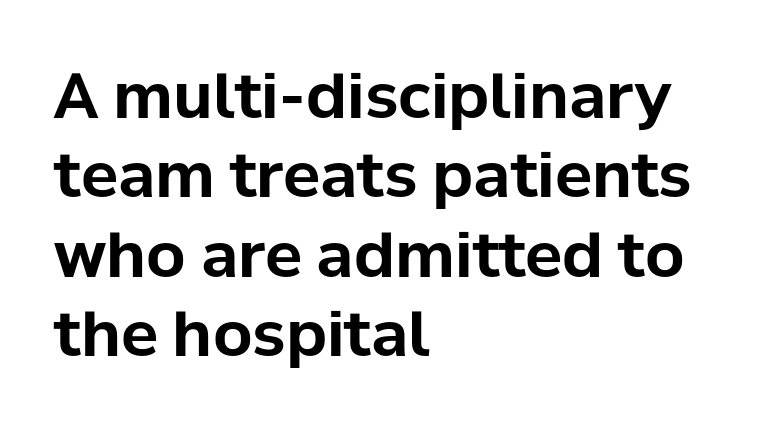
{"serif": "no", "italic": "no", "bold": "yes", "weight": "bold", "width": "normal", "stroke_contrast": "low", "x_height": "medium", "monospaced": "no", "underline": "no", "align": "left", "line_spacing": "normal", "line_spacing_ratio": 1.28, "letter_spacing": "normal", "letter_spacing_em": 0.0, "glyph_px": 62}
